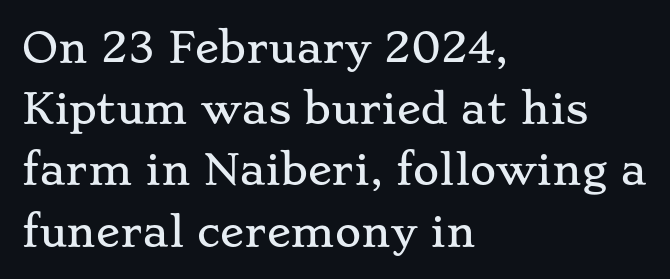
{"serif": "yes", "italic": "no", "width": "wide", "stroke_contrast": "low", "x_height": "small", "monospaced": "no", "underline": "no", "align": "left", "line_spacing": "normal", "line_spacing_ratio": 1.53, "letter_spacing": "normal", "letter_spacing_em": 0.0, "glyph_px": 40}
